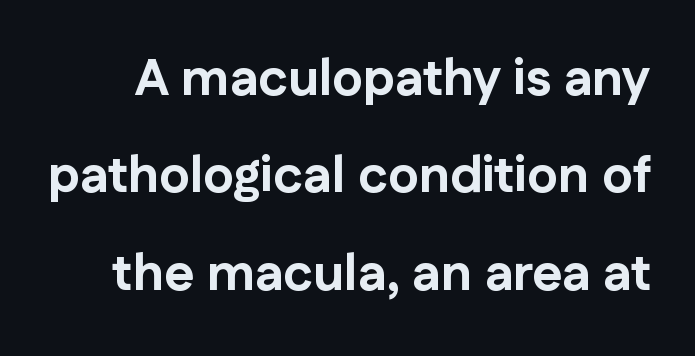
Q: Is the text bold? A: Yes.
Q: Is the text italic (slanted)? A: No, it is upright.
Q: Is the typeface a serif or a sans-serif typeface? A: Sans-serif.
Q: Is the text underlined? A: No.
Q: Is the spacing between letters normal or unusually wide? A: Normal.
Q: Is the spacing between lines tight, normal or loose? A: Loose.
Q: Width (condensed, normal, or wide)? A: Normal.
Q: Stroke contrast? A: Low.
Q: x-height? A: Medium.
Q: Monospaced? A: No.
